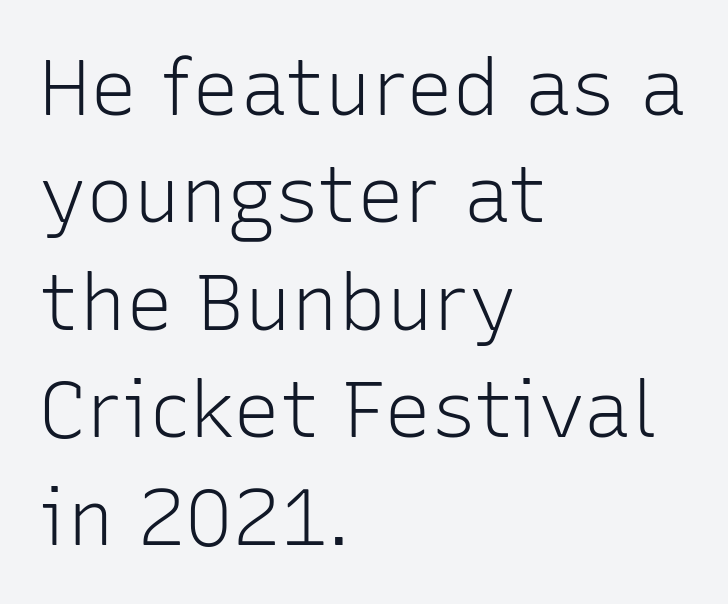
{"serif": "no", "italic": "no", "bold": "no", "weight": "light", "width": "normal", "stroke_contrast": "low", "x_height": "medium", "monospaced": "no", "underline": "no", "align": "left", "line_spacing": "normal", "line_spacing_ratio": 1.36, "letter_spacing": "normal", "letter_spacing_em": 0.0, "glyph_px": 79}
